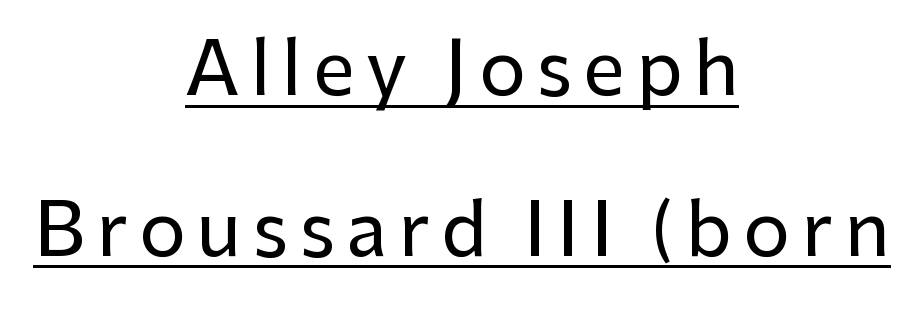
Does a line run under the words? Yes, clearly. Varying glyph widths throughout — classic text-font behaviour. The letters carry no serifs — their stems end cleanly without finishing strokes. Horizontal alignment here is central, giving a formal, balanced look. Vertical spacing — loose. Characters remain perfectly vertical along every line.
